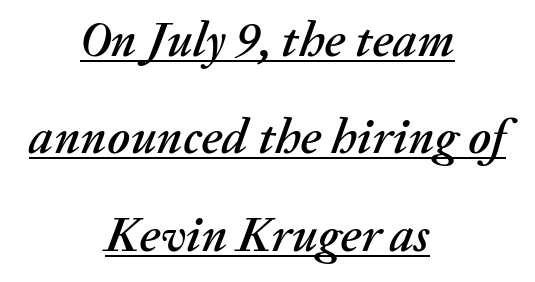
Q: Is the text italic (slanted)? A: Yes, it leans right by about 20 degrees.
Q: Is the text underlined? A: Yes.
Q: How is the paragraph aligned? A: Centered.
Q: Is the spacing between letters normal or unusually wide? A: Normal.
Q: Is the spacing between lines tight, normal or loose? A: Loose.
Q: Width (condensed, normal, or wide)? A: Normal.
Q: Stroke contrast? A: Medium.
Q: x-height? A: Medium.
Q: Monospaced? A: No.
